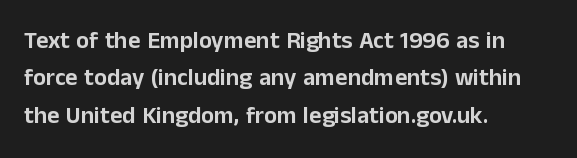
Quick note: interline space is typical. Ordinary non-slanted type is in use. The glyphs are unaccompanied by any horizontal stroke below them. The setting favours the left margin, as ordinary paragraphs usually do.
